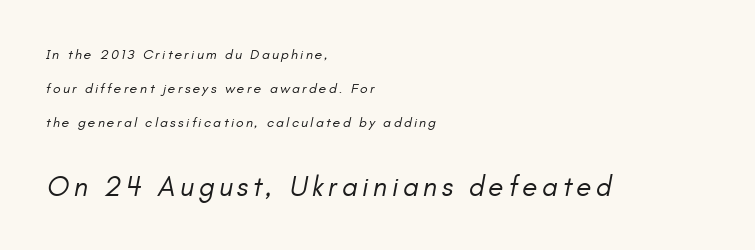
Casual observation: everything's shoved over to the left. Looks like regular typesetting: each glyph gets only the width it needs. The glyphs are unaccompanied by any horizontal stroke below them. The later block is typeset at a bigger size than the earlier block.
